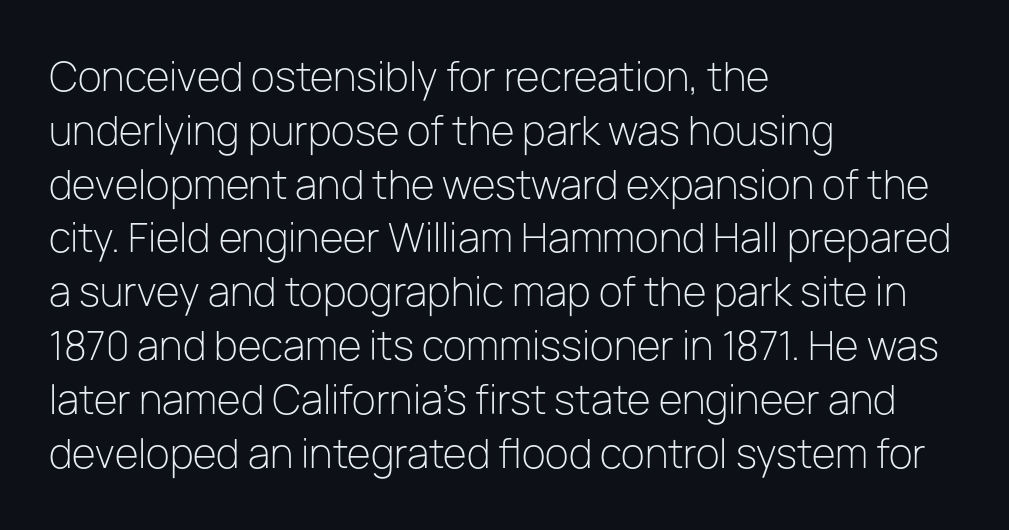
The image shows 39 px light sans-serif type, upright; set left-aligned, normal line spacing (1.38x), normal letter spacing, not underlined; low stroke contrast and a medium x-height.
